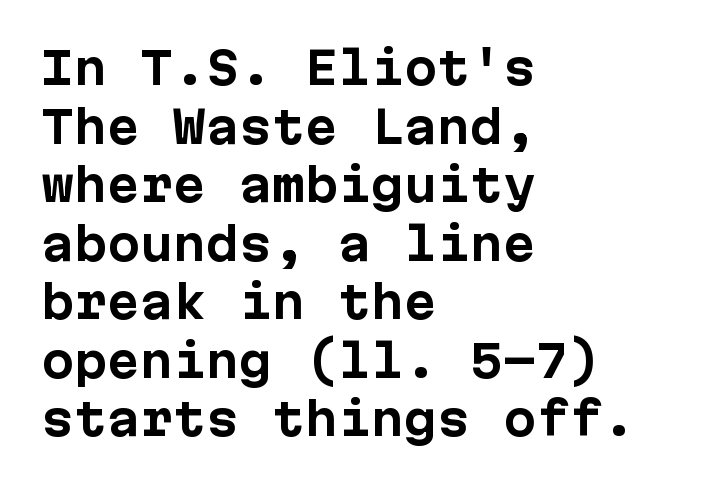
{"serif": "no", "italic": "no", "bold": "yes", "weight": "bold", "width": "normal", "stroke_contrast": "low", "x_height": "medium", "underline": "no", "align": "left", "line_spacing": "normal", "line_spacing_ratio": 1.33, "letter_spacing": "normal", "letter_spacing_em": 0.0, "glyph_px": 44}
